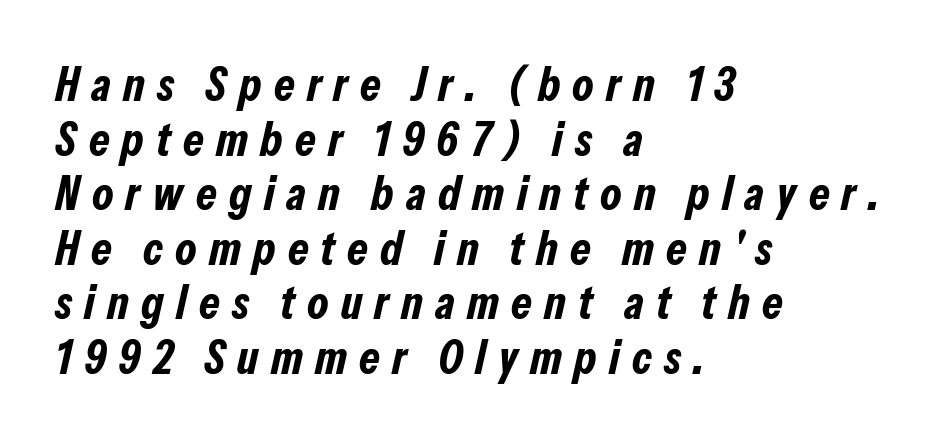
The image shows 47 px bold, condensed type, italic (leaning right); set left-aligned, line spacing 1.16x, unusually wide letter spacing (+0.26 em), not underlined; low stroke contrast and a medium x-height.
